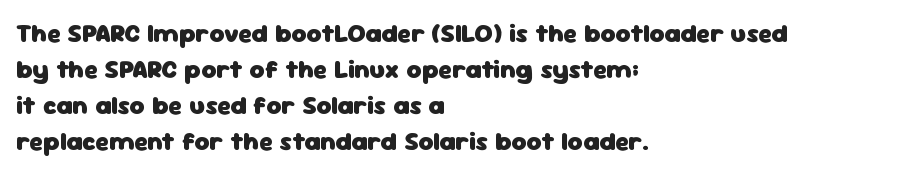
{"italic": "no", "bold": "yes", "underline": "no", "align": "left", "line_spacing": "normal", "line_spacing_ratio": 1.39, "letter_spacing": "normal", "letter_spacing_em": 0.0, "glyph_px": 26}
